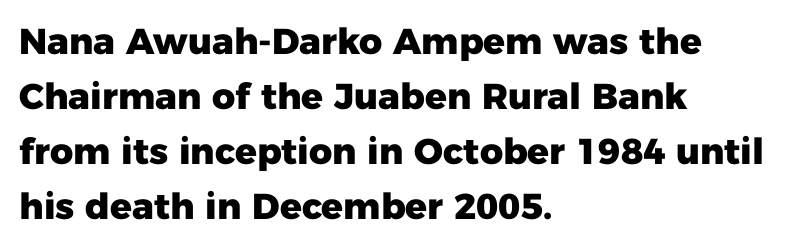
{"serif": "no", "italic": "no", "bold": "yes", "weight": "heavy", "width": "normal", "stroke_contrast": "low", "x_height": "medium", "monospaced": "no", "underline": "no", "align": "left", "line_spacing": "normal", "line_spacing_ratio": 1.53, "letter_spacing": "normal", "letter_spacing_em": 0.0, "glyph_px": 36}
